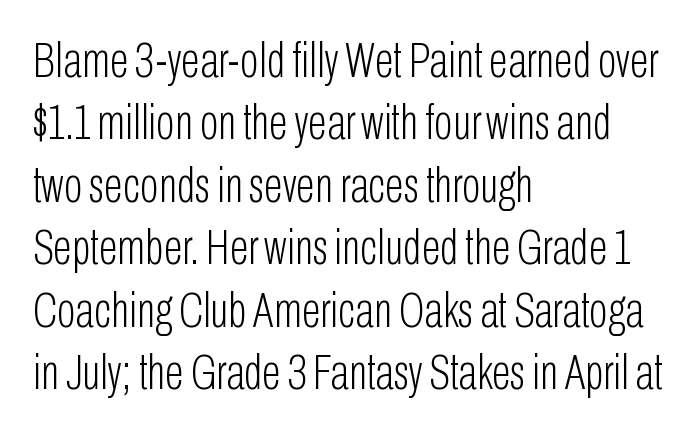
The image shows 50 px light, condensed sans-serif type, upright; set left-aligned, normal line spacing (1.25x), normal letter spacing, not underlined; low stroke contrast and a medium x-height.
